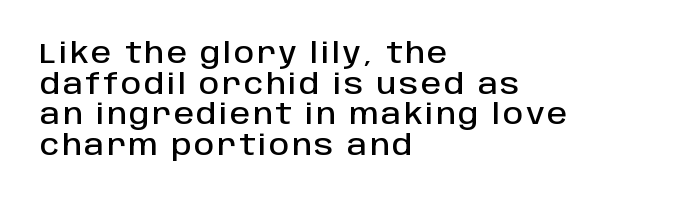
The image shows 28 px sans-serif type, upright; set left-aligned, tight line spacing (1.09x), not underlined; low stroke contrast and a large x-height.
